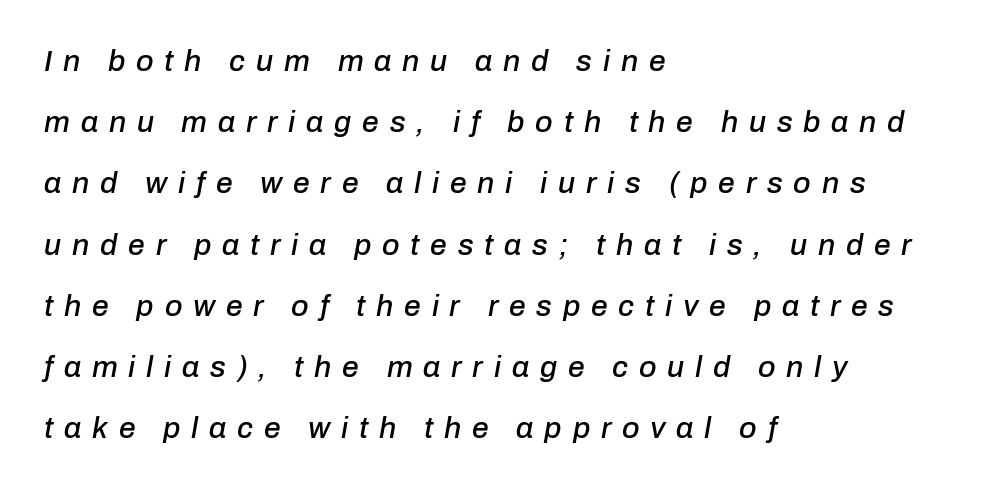
{"italic": "yes", "lean": "right", "slant_degrees": 10, "width": "normal", "stroke_contrast": "low", "x_height": "medium", "monospaced": "no", "underline": "no", "align": "left", "line_spacing": "loose", "line_spacing_ratio": 2.04, "letter_spacing": "wide", "letter_spacing_em": 0.36, "glyph_px": 30}
